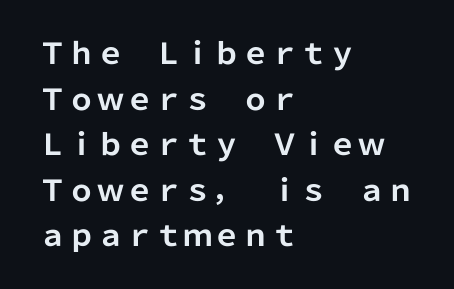
{"serif": "no", "italic": "no", "bold": "yes", "weight": "bold", "width": "normal", "stroke_contrast": "low", "x_height": "medium", "monospaced": "no", "underline": "no", "align": "left", "line_spacing": "normal", "line_spacing_ratio": 1.57, "letter_spacing": "normal", "letter_spacing_em": 0.0, "glyph_px": 29}
